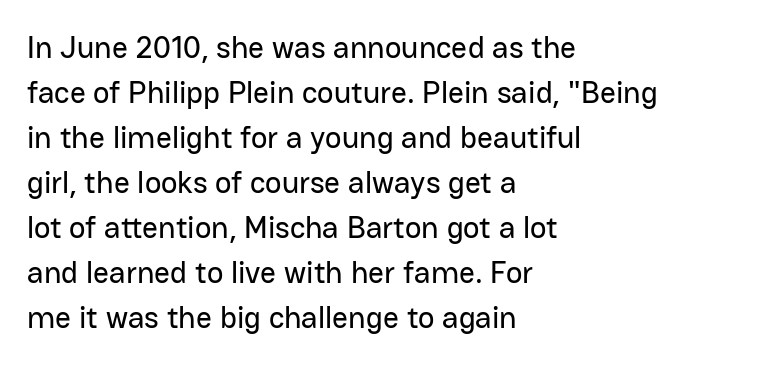
{"serif": "no", "italic": "no", "width": "normal", "stroke_contrast": "low", "x_height": "medium", "monospaced": "no", "underline": "no", "align": "left", "line_spacing": "normal", "line_spacing_ratio": 1.45, "letter_spacing": "normal", "letter_spacing_em": 0.0, "glyph_px": 31}
